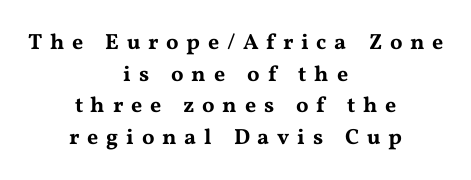
The image shows 22 px text type, upright; set centered, normal line spacing (1.44x), unusually wide letter spacing (+0.35 em), not underlined.
